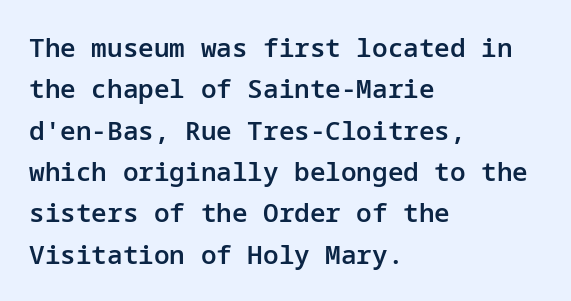
The lines are quadded left. Descenders hang freely into open space. Semibold letterforms, between regular and bold. Observe the ordinary spacing: letters are neighbours, not strangers.
